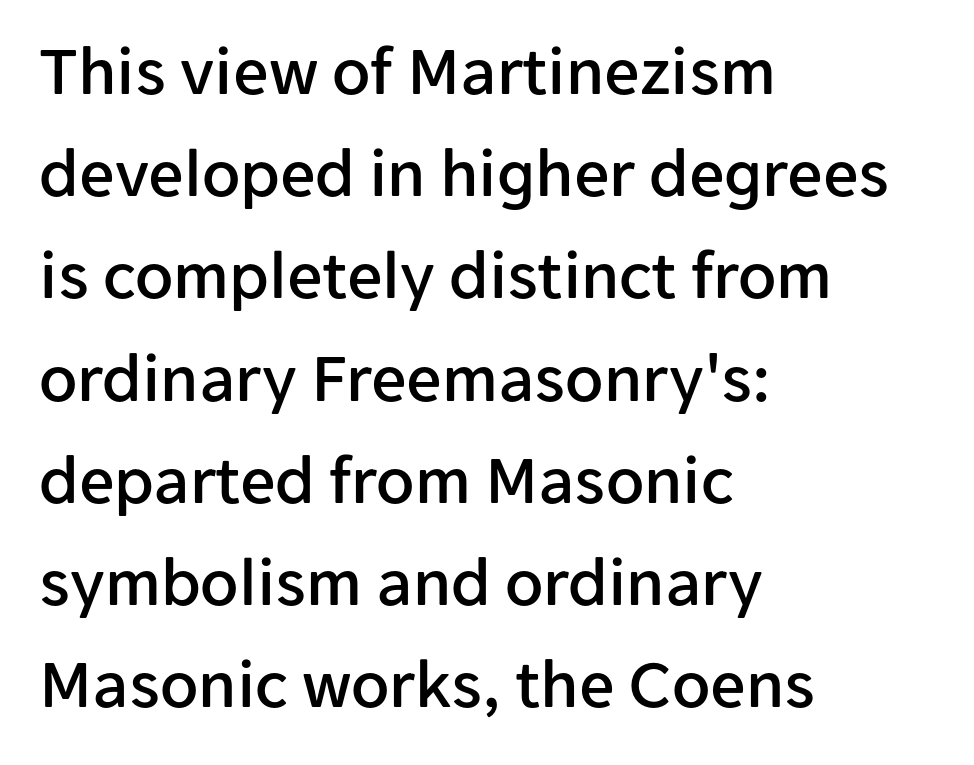
Q: Is the text italic (slanted)? A: No, it is upright.
Q: Is the typeface a serif or a sans-serif typeface? A: Sans-serif.
Q: Is the text underlined? A: No.
Q: How is the paragraph aligned? A: Left-aligned.
Q: Is the spacing between letters normal or unusually wide? A: Normal.
Q: Is the spacing between lines tight, normal or loose? A: Normal.
Q: Width (condensed, normal, or wide)? A: Normal.
Q: Stroke contrast? A: Low.
Q: x-height? A: Medium.
Q: Monospaced? A: No.
